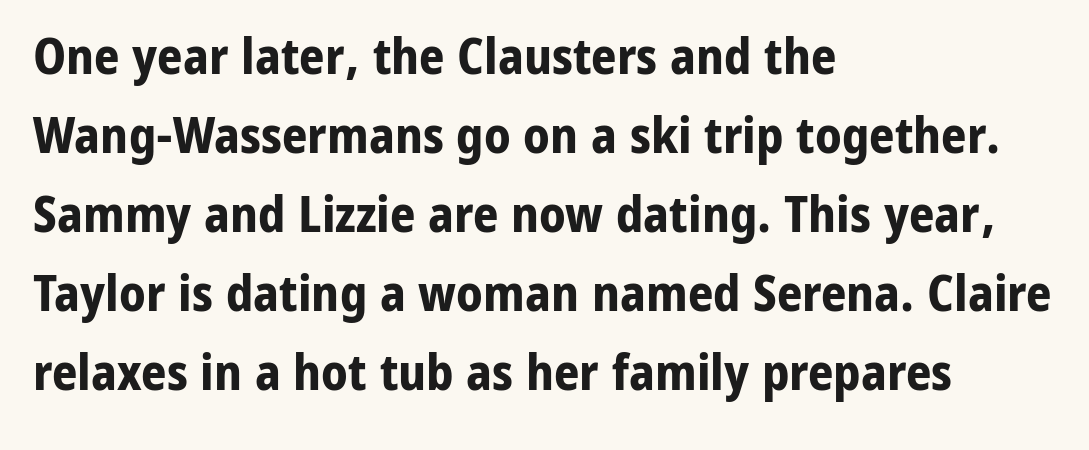
Q: Is the text bold? A: Yes.
Q: Is the text italic (slanted)? A: No, it is upright.
Q: Is the typeface a serif or a sans-serif typeface? A: Sans-serif.
Q: Is the text underlined? A: No.
Q: How is the paragraph aligned? A: Left-aligned.
Q: Is the spacing between letters normal or unusually wide? A: Normal.
Q: Is the spacing between lines tight, normal or loose? A: Normal.
Q: Width (condensed, normal, or wide)? A: Normal.
Q: Stroke contrast? A: Low.
Q: x-height? A: Medium.
Q: Monospaced? A: No.
